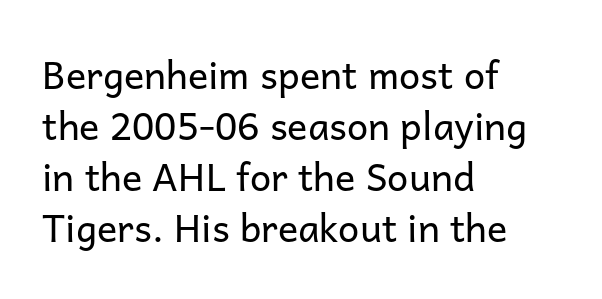
Rule under the text: the space is simply empty. Standard letterfit; no display-style spreading of the glyphs. To sum up the face: it is a sans, with no serifs. A typesetter would call this proportional, since set widths differ per character.
